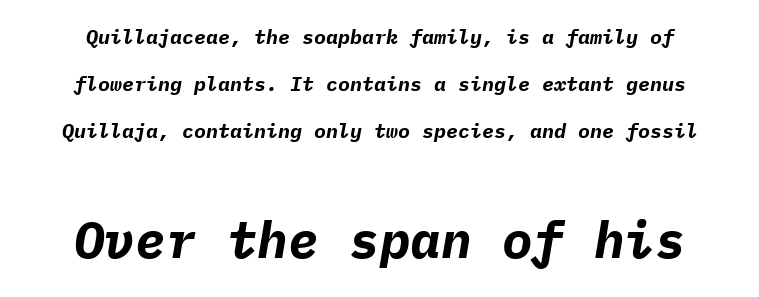
Q: Is the text bold? A: Yes.
Q: Is the text italic (slanted)? A: Yes, it leans right by about 9 degrees.
Q: Is the text underlined? A: No.
Q: Is the spacing between letters normal or unusually wide? A: Normal.
Q: Is the spacing between lines tight, normal or loose? A: Loose.
Q: Which block of text is set in a larger size, the first (top) or the second (bottom)? A: The second (bottom) one.
Q: Width (condensed, normal, or wide)? A: Normal.
Q: Stroke contrast? A: Low.
Q: x-height? A: Medium.
Q: Monospaced? A: Yes.
